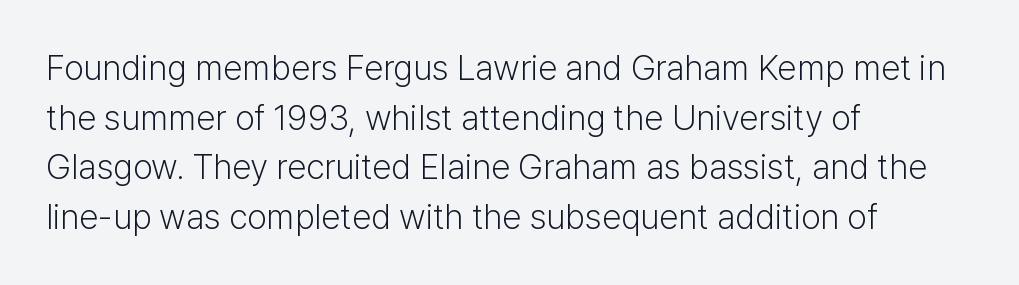
Q: Is the text bold? A: No.
Q: Is the text italic (slanted)? A: No, it is upright.
Q: Is the typeface a serif or a sans-serif typeface? A: Sans-serif.
Q: Is the text underlined? A: No.
Q: How is the paragraph aligned? A: Left-aligned.
Q: Is the spacing between letters normal or unusually wide? A: Normal.
Q: Is the spacing between lines tight, normal or loose? A: Normal.
Q: Width (condensed, normal, or wide)? A: Normal.
Q: Stroke contrast? A: Low.
Q: x-height? A: Medium.
Q: Monospaced? A: No.
